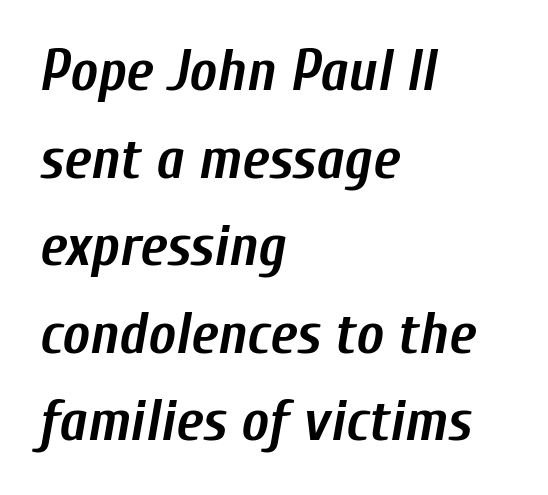
The image shows 58 px semibold, condensed type, italic (leaning right); set left-aligned, normal line spacing (1.51x), normal letter spacing, not underlined; low stroke contrast and a medium x-height.
